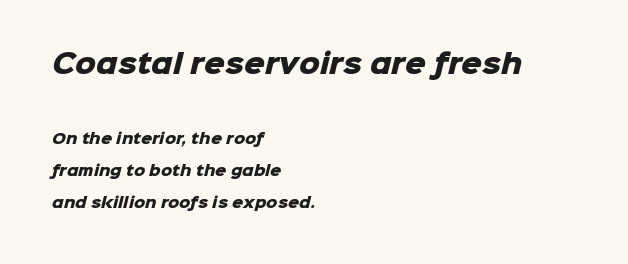
Reading down the block, your eye returns to a fixed left position each line. I'd describe the lettering as bold — thick and assertive. Compared with typical paragraphs, the rows here are farther apart. Underline: absent.
